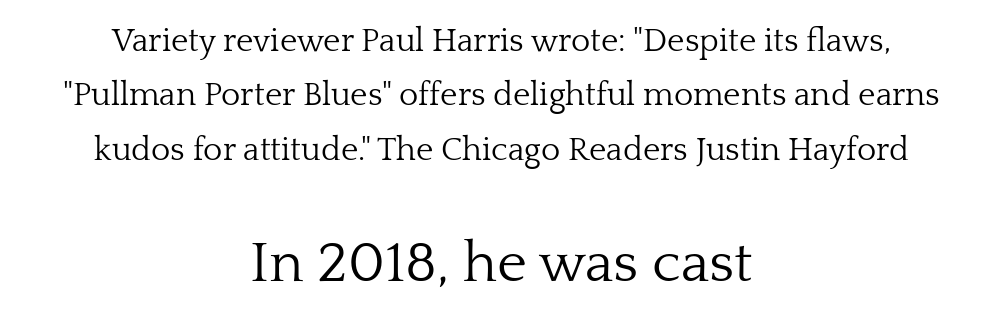
{"serif": "yes", "italic": "no", "bold": "no", "weight": "light", "width": "normal", "stroke_contrast": "low", "x_height": "medium", "monospaced": "no", "underline": "no", "align": "center", "line_spacing": "normal", "line_spacing_ratio": 1.65, "letter_spacing": "normal", "letter_spacing_em": 0.0, "larger_block": "second", "size_ratio": 1.73, "glyph_px": 57}
